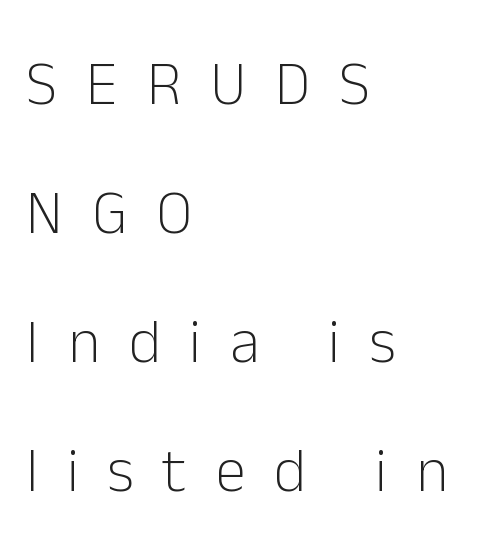
{"serif": "no", "italic": "no", "bold": "no", "weight": "light", "width": "normal", "stroke_contrast": "low", "x_height": "medium", "monospaced": "no", "underline": "no", "align": "left", "line_spacing": "loose", "line_spacing_ratio": 2.08, "letter_spacing": "wide", "letter_spacing_em": 0.46, "glyph_px": 62}
